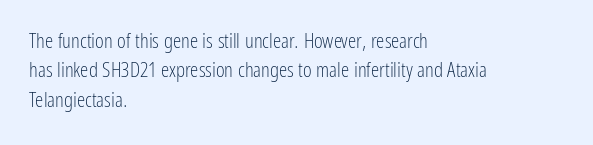
Q: Is the text bold? A: No.
Q: Is the text italic (slanted)? A: No, it is upright.
Q: Is the text underlined? A: No.
Q: How is the paragraph aligned? A: Left-aligned.
Q: Is the spacing between letters normal or unusually wide? A: Normal.
Q: Is the spacing between lines tight, normal or loose? A: Normal.
